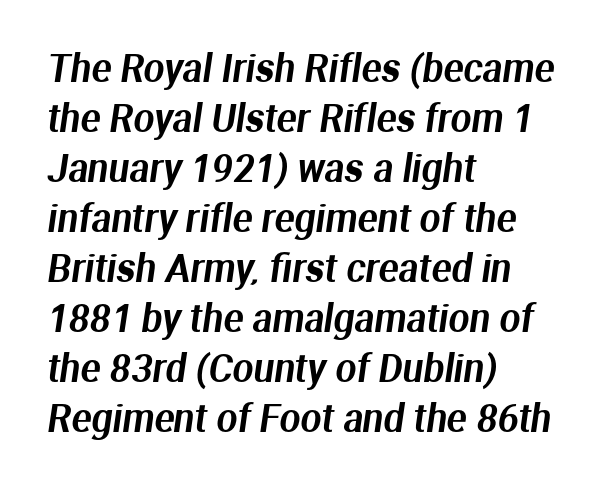
Note: no serifs on the glyphs. The rendering keeps characters at their native spacing. The rendering uses natural spacing where letterforms have individual widths. This block has exactly the height ordinary leading produces. Descender tails drop into unmarked territory.
